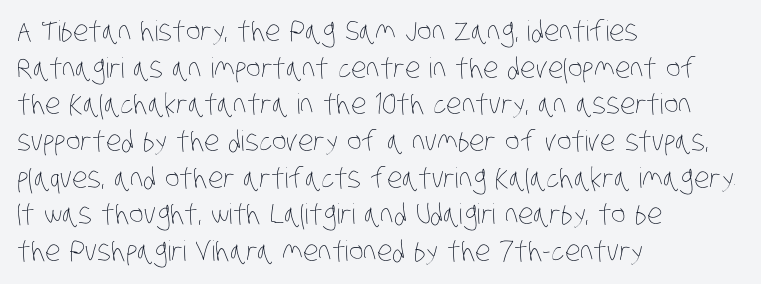
Q: Is the text bold? A: No.
Q: Is the text underlined? A: No.
Q: How is the paragraph aligned? A: Left-aligned.
Q: Is the spacing between letters normal or unusually wide? A: Normal.
Q: Is the spacing between lines tight, normal or loose? A: Normal.
Q: Width (condensed, normal, or wide)? A: Condensed.
Q: Stroke contrast? A: Low.
Q: x-height? A: Large.
Q: Monospaced? A: No.
